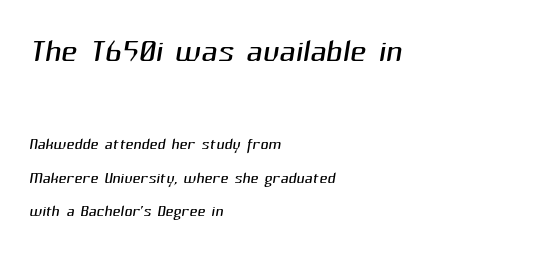
{"serif": "no", "bold": "no", "weight": "light", "width": "normal", "stroke_contrast": "medium", "x_height": "medium", "monospaced": "no", "underline": "no", "align": "left", "line_spacing": "normal", "line_spacing_ratio": 1.52, "letter_spacing": "normal", "letter_spacing_em": 0.0, "larger_block": "first", "size_ratio": 2.05, "glyph_px": 45}
